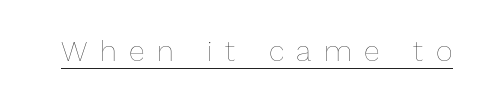
{"italic": "no", "bold": "no", "weight": "thin", "width": "normal", "x_height": "medium", "monospaced": "no", "underline": "yes", "letter_spacing": "wide", "letter_spacing_em": 0.43, "glyph_px": 29}
